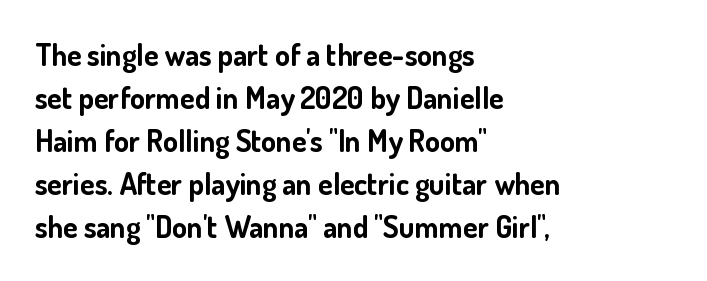
{"serif": "no", "italic": "no", "bold": "yes", "weight": "bold", "width": "normal", "stroke_contrast": "low", "x_height": "small", "monospaced": "no", "underline": "no", "align": "left", "line_spacing": "normal", "line_spacing_ratio": 1.43, "letter_spacing": "normal", "letter_spacing_em": 0.0, "glyph_px": 30}
